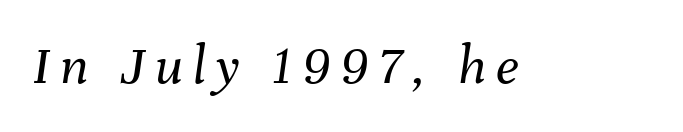
Q: Is the text bold? A: No.
Q: Is the text italic (slanted)? A: Yes, it leans right by about 8 degrees.
Q: Is the text underlined? A: No.
Q: Width (condensed, normal, or wide)? A: Normal.
Q: Stroke contrast? A: Medium.
Q: x-height? A: Medium.
Q: Monospaced? A: No.
